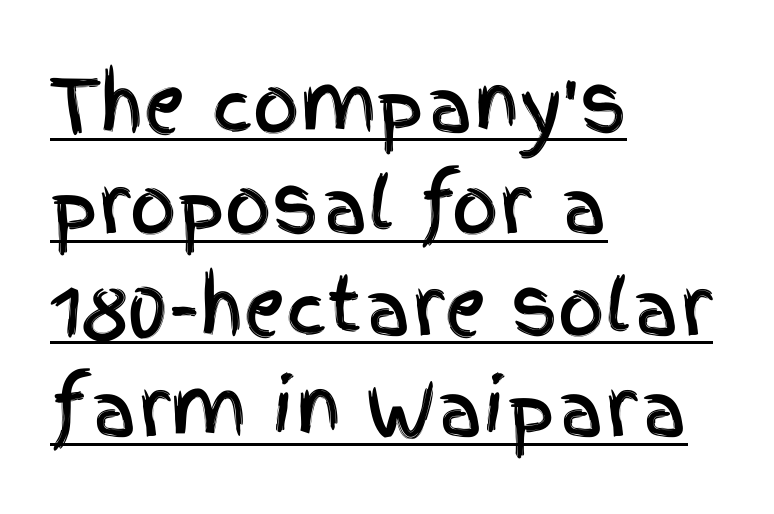
Rows of type keep a routine distance in the vertical direction. Where is the straight margin? On the left. The characters display no serif detailing; their extremities are plain. The gaps between neighbouring characters are ordinary and unremarkable. Is there any slant? The stems are plumb.
